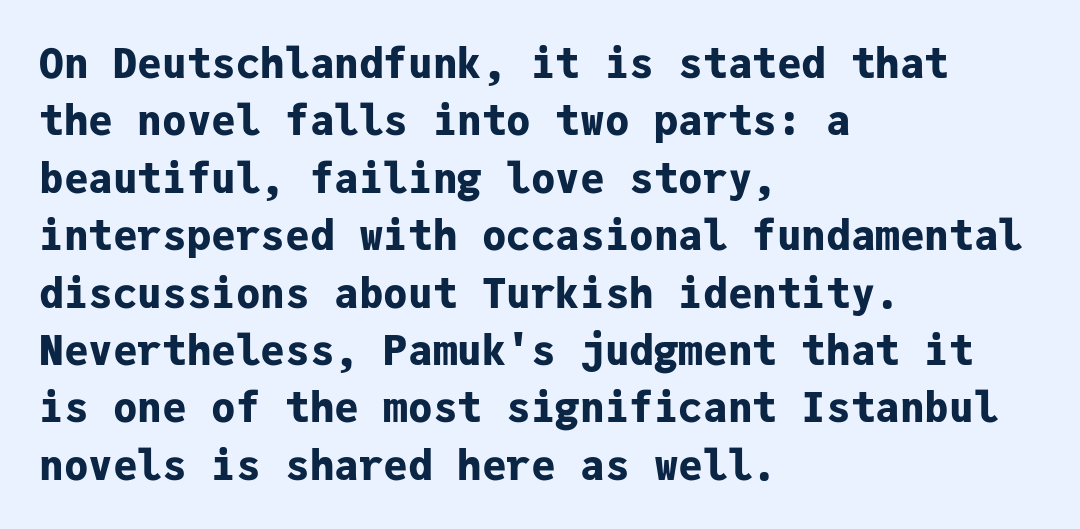
The image shows 41 px bold sans-serif type, upright, monospaced; set left-aligned, normal line spacing (1.4x), normal letter spacing, not underlined; low stroke contrast and a medium x-height.
